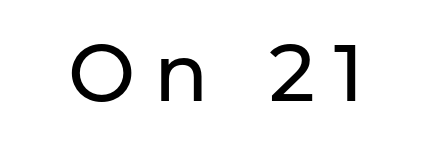
{"serif": "no", "italic": "no", "width": "normal", "stroke_contrast": "low", "x_height": "medium", "monospaced": "no", "underline": "no", "letter_spacing": "wide", "letter_spacing_em": 0.24, "glyph_px": 80}
